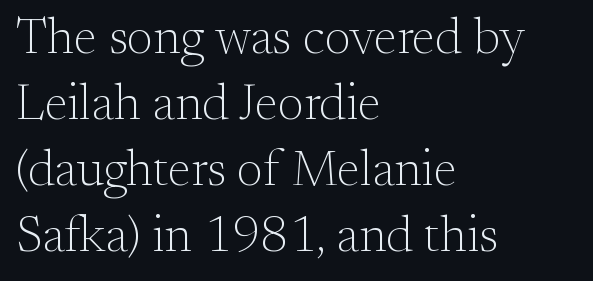
Q: Is the text bold? A: No.
Q: Is the text italic (slanted)? A: No, it is upright.
Q: Is the typeface a serif or a sans-serif typeface? A: Serif.
Q: Is the text underlined? A: No.
Q: How is the paragraph aligned? A: Left-aligned.
Q: Is the spacing between letters normal or unusually wide? A: Normal.
Q: Is the spacing between lines tight, normal or loose? A: Normal.
Q: Width (condensed, normal, or wide)? A: Normal.
Q: Stroke contrast? A: Medium.
Q: x-height? A: Small.
Q: Monospaced? A: No.
